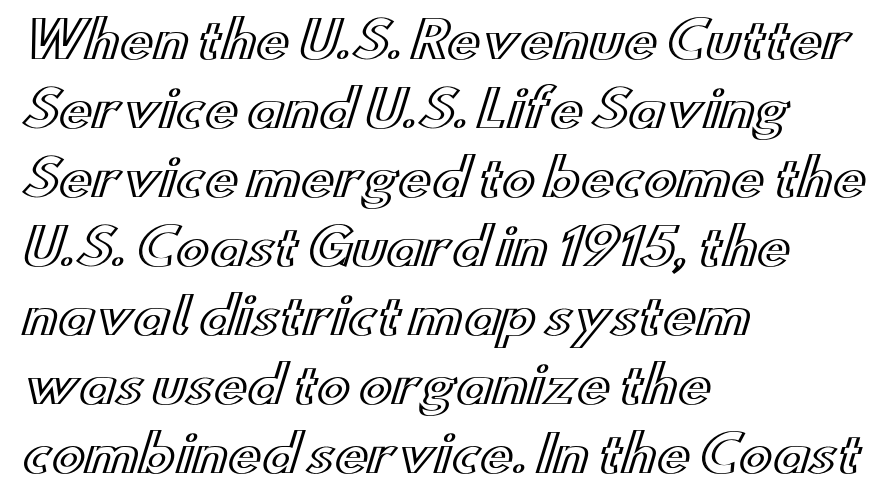
Q: Is the text italic (slanted)? A: Yes.
Q: Is the text underlined? A: No.
Q: How is the paragraph aligned? A: Left-aligned.
Q: Is the spacing between letters normal or unusually wide? A: Normal.
Q: Is the spacing between lines tight, normal or loose? A: Normal.
Q: Width (condensed, normal, or wide)? A: Wide.
Q: x-height? A: Small.
Q: Monospaced? A: No.
